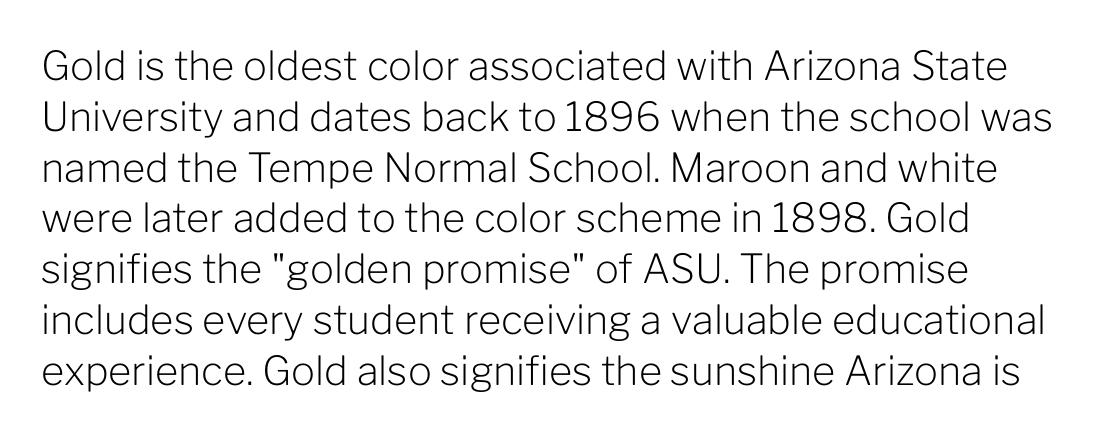
Grotesque or geometric, the face here clearly has no serifs. In terms of leading, this rendering sits right in the middle. No word sits above an underline. This sample has the flowing, uneven cadence of proportional lettering. The type sits square on the baseline with zero lean.
